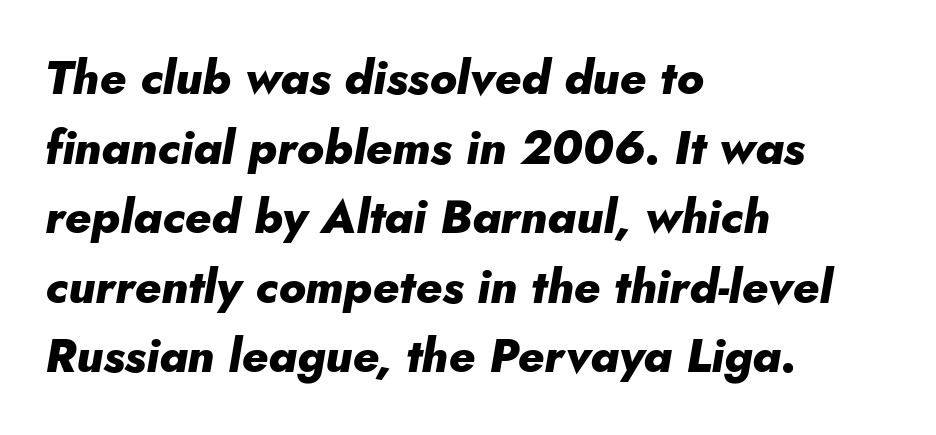
The image shows 47 px heavy type, italic (leaning right); set left-aligned, normal line spacing (1.48x), normal letter spacing, not underlined; low stroke contrast and a small x-height.
